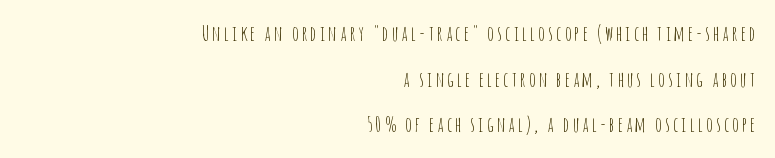
{"italic": "no", "bold": "no", "underline": "no", "align": "right", "line_spacing": "loose", "line_spacing_ratio": 2.28, "glyph_px": 20}
